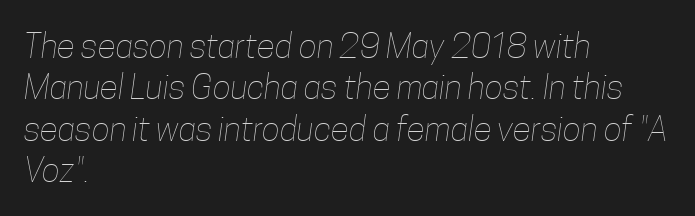
Q: Is the text bold? A: No.
Q: Is the text underlined? A: No.
Q: How is the paragraph aligned? A: Left-aligned.
Q: Is the spacing between letters normal or unusually wide? A: Normal.
Q: Width (condensed, normal, or wide)? A: Condensed.
Q: Stroke contrast? A: Low.
Q: x-height? A: Medium.
Q: Monospaced? A: No.
